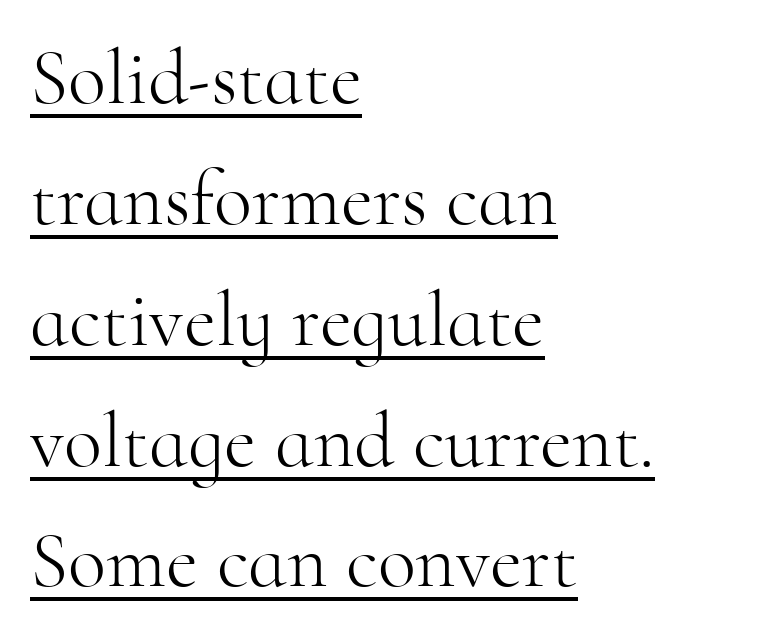
Q: Is the text bold? A: No.
Q: Is the text italic (slanted)? A: No, it is upright.
Q: Is the typeface a serif or a sans-serif typeface? A: Serif.
Q: Is the text underlined? A: Yes.
Q: How is the paragraph aligned? A: Left-aligned.
Q: Is the spacing between letters normal or unusually wide? A: Normal.
Q: Is the spacing between lines tight, normal or loose? A: Normal.
Q: Width (condensed, normal, or wide)? A: Normal.
Q: Stroke contrast? A: High.
Q: x-height? A: Small.
Q: Monospaced? A: No.
